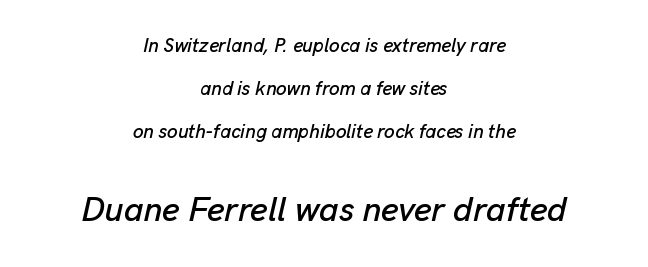
Q: Is the text italic (slanted)? A: Yes, it leans right by about 13 degrees.
Q: Is the text underlined? A: No.
Q: How is the paragraph aligned? A: Centered.
Q: Is the spacing between letters normal or unusually wide? A: Normal.
Q: Is the spacing between lines tight, normal or loose? A: Loose.
Q: Which block of text is set in a larger size, the first (top) or the second (bottom)? A: The second (bottom) one.
Q: Width (condensed, normal, or wide)? A: Normal.
Q: Stroke contrast? A: Low.
Q: x-height? A: Medium.
Q: Monospaced? A: No.
